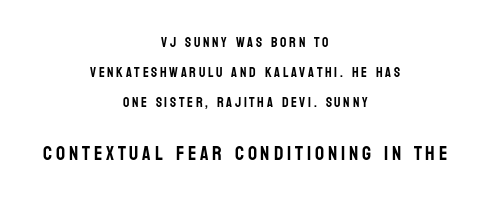
Q: Is the text italic (slanted)? A: No, it is upright.
Q: Is the text underlined? A: No.
Q: How is the paragraph aligned? A: Centered.
Q: Is the spacing between lines tight, normal or loose? A: Loose.
Q: Which block of text is set in a larger size, the first (top) or the second (bottom)? A: The second (bottom) one.
